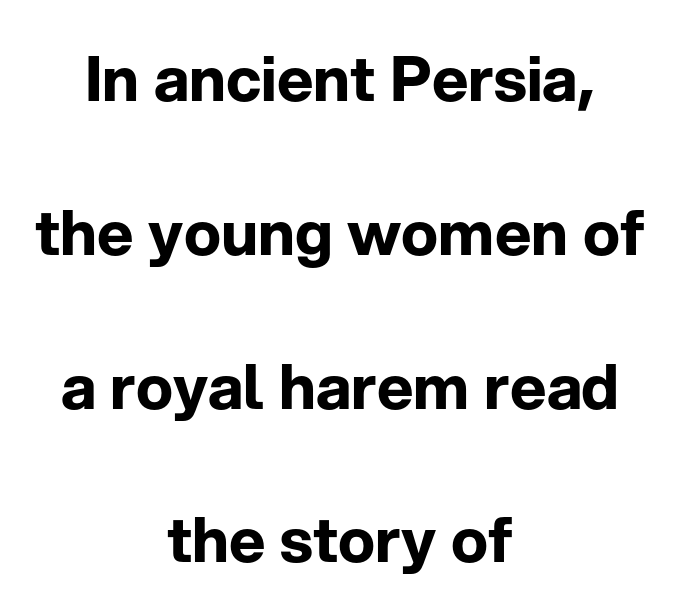
Q: Is the text bold? A: Yes.
Q: Is the text italic (slanted)? A: No, it is upright.
Q: Is the typeface a serif or a sans-serif typeface? A: Sans-serif.
Q: Is the text underlined? A: No.
Q: How is the paragraph aligned? A: Centered.
Q: Is the spacing between letters normal or unusually wide? A: Normal.
Q: Is the spacing between lines tight, normal or loose? A: Loose.
Q: Width (condensed, normal, or wide)? A: Normal.
Q: Stroke contrast? A: Low.
Q: x-height? A: Medium.
Q: Monospaced? A: No.
